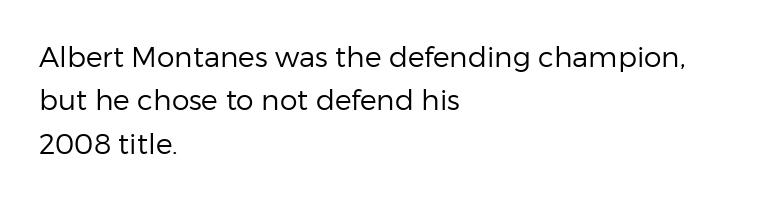
The characters are drawn with everyday or finer stroke widths. Teacher's note: observe the even left margin — that is flush-left alignment. Horizontal bands of white between lines are of average thickness. Unlike italic type, these characters show no tilt at all. Words float on clear page, feet unadorned. These lines are rendered in a variable-pitch font.
